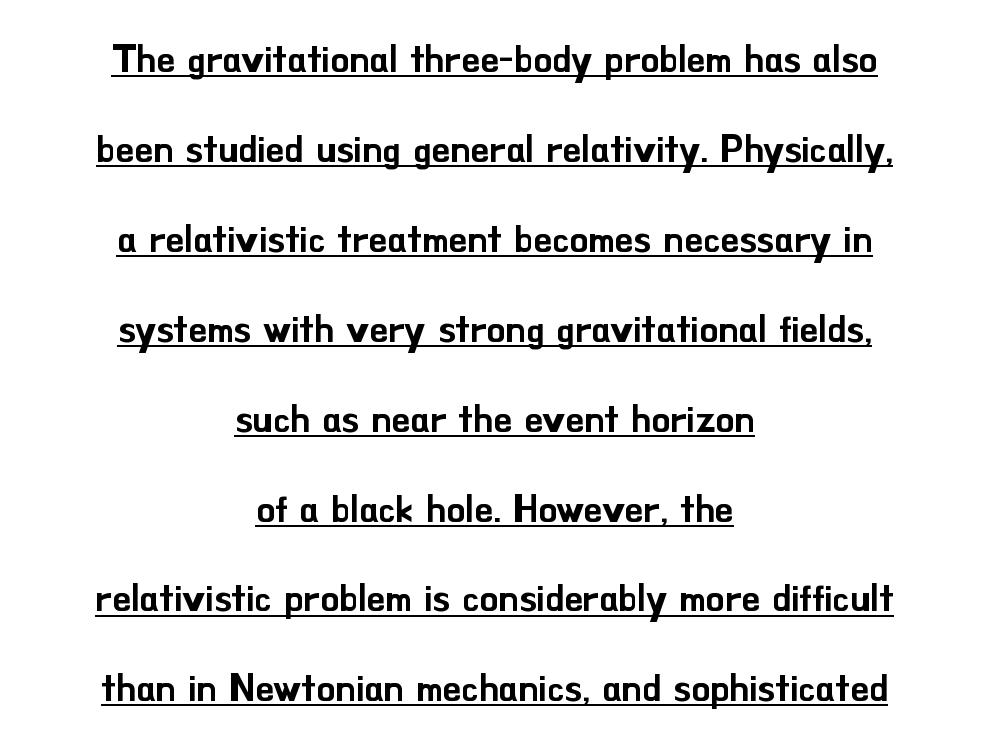
{"serif": "no", "italic": "no", "width": "normal", "stroke_contrast": "low", "x_height": "small", "monospaced": "no", "underline": "yes", "align": "center", "line_spacing": "loose", "line_spacing_ratio": 2.43, "letter_spacing": "normal", "letter_spacing_em": 0.0, "glyph_px": 37}
